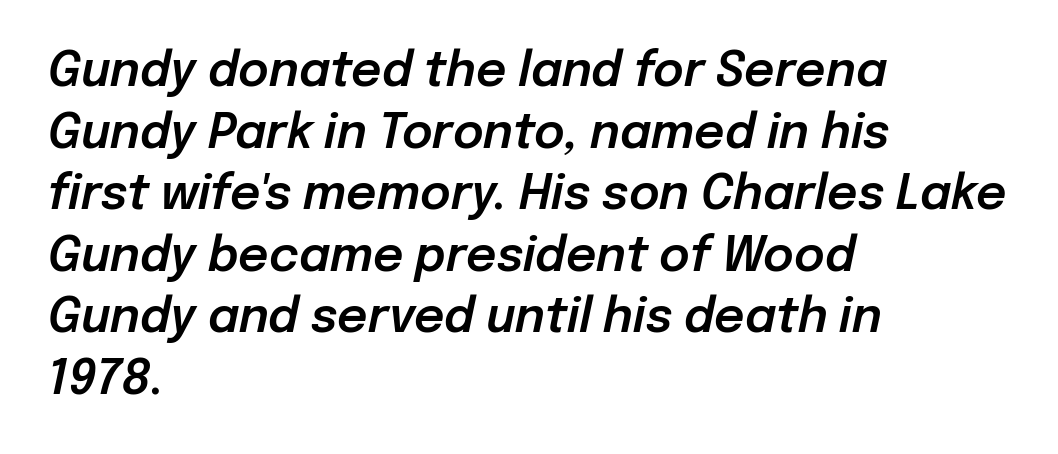
Descenders are the only things crossing below the line. The whole block is typeset with a tilt. These lines sit exactly where default settings would place them. Think of a printed novel: that variable character pitch is what you see here.
